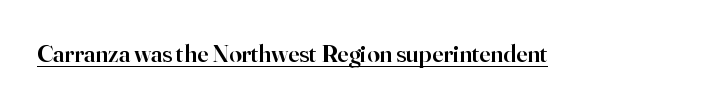
The letters sit at their default tracking, neither squeezed nor spread. On the weight axis this lands at semibold, roughly 600. Somebody hit Ctrl+U on this one — the words are underlined. In terms of posture, this sample is upright.
